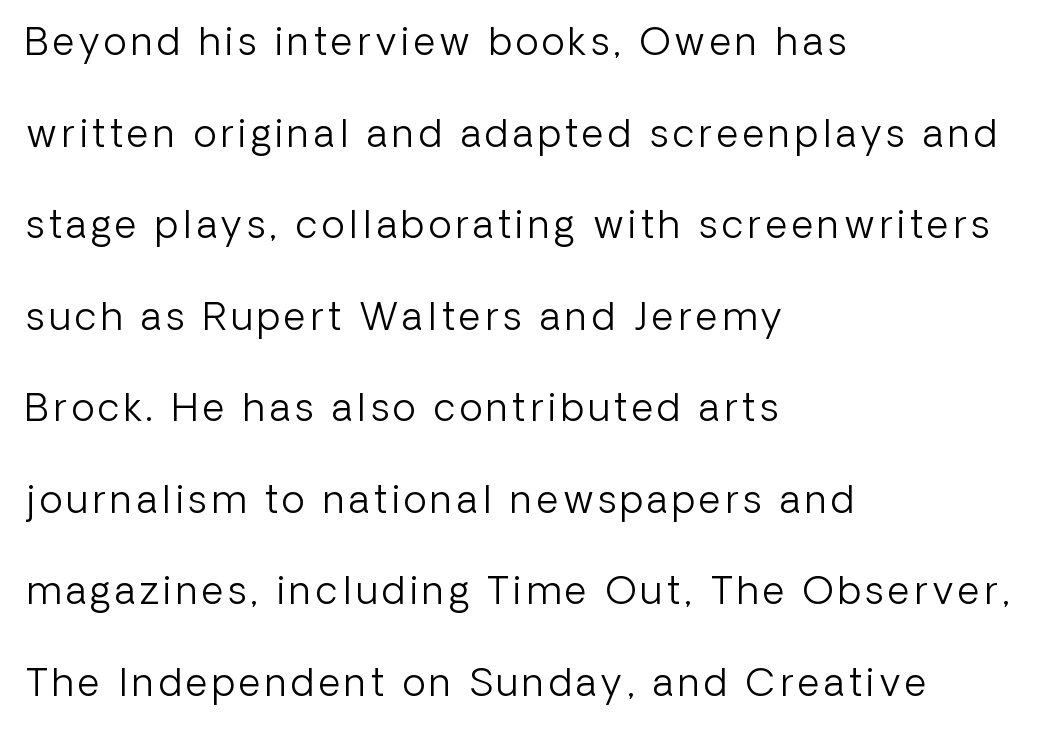
The image shows 38 px light sans-serif type, upright; set left-aligned, loose line spacing (2.41x), not underlined; low stroke contrast and a medium x-height.
